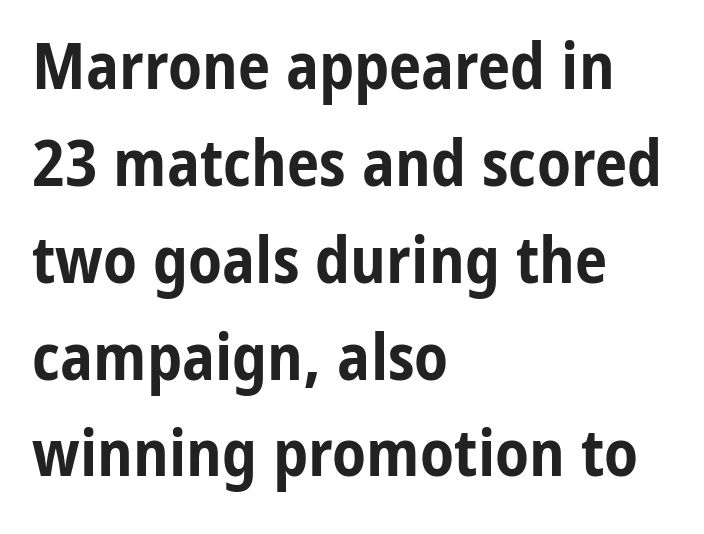
Descenders hang freely into open space. The rendering anchors every line to the left-hand side. The vertical gap from one line to the next is medium. Characters remain perfectly vertical along every line.
